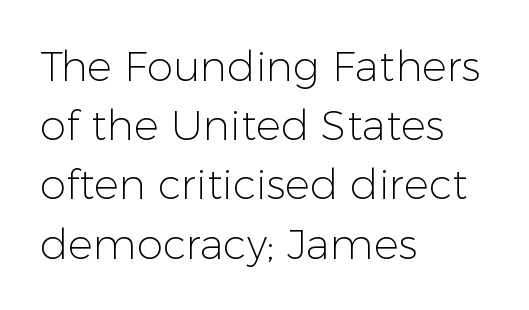
Q: Is the text bold? A: No.
Q: Is the text italic (slanted)? A: No, it is upright.
Q: Is the typeface a serif or a sans-serif typeface? A: Sans-serif.
Q: Is the text underlined? A: No.
Q: How is the paragraph aligned? A: Left-aligned.
Q: Is the spacing between letters normal or unusually wide? A: Normal.
Q: Is the spacing between lines tight, normal or loose? A: Normal.
Q: Width (condensed, normal, or wide)? A: Normal.
Q: Stroke contrast? A: Low.
Q: x-height? A: Medium.
Q: Monospaced? A: No.
